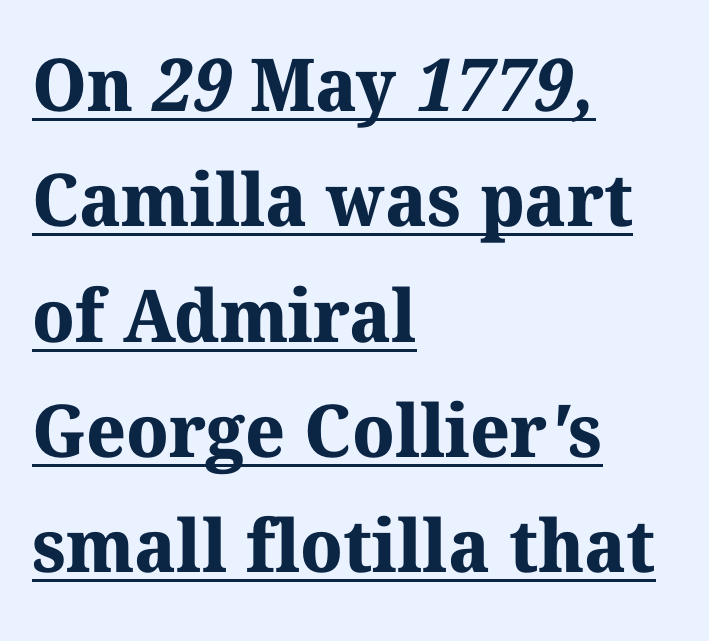
The image shows 73 px bold serif type; set left-aligned, normal line spacing (1.58x), normal letter spacing, underlined; medium stroke contrast and a medium x-height.
